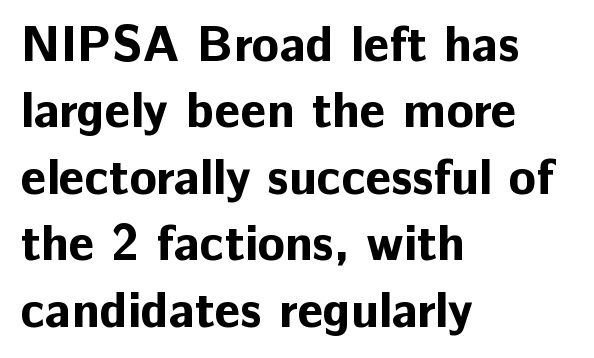
Q: Is the text bold? A: Yes.
Q: Is the text italic (slanted)? A: No, it is upright.
Q: Is the typeface a serif or a sans-serif typeface? A: Sans-serif.
Q: Is the text underlined? A: No.
Q: How is the paragraph aligned? A: Left-aligned.
Q: Is the spacing between letters normal or unusually wide? A: Normal.
Q: Is the spacing between lines tight, normal or loose? A: Normal.
Q: Width (condensed, normal, or wide)? A: Normal.
Q: Stroke contrast? A: Low.
Q: x-height? A: Medium.
Q: Monospaced? A: No.
